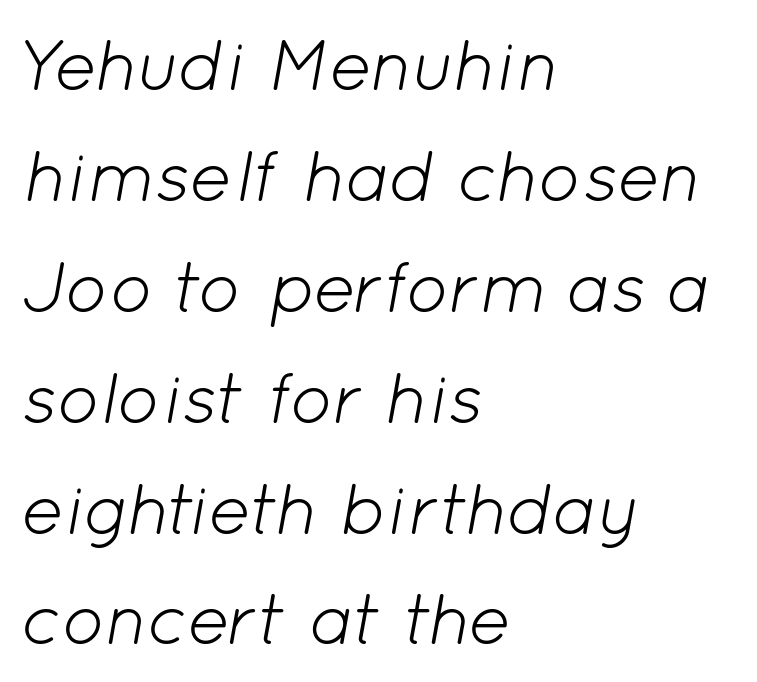
Q: Is the text bold? A: No.
Q: Is the text italic (slanted)? A: Yes, it leans right by about 12 degrees.
Q: Is the text underlined? A: No.
Q: How is the paragraph aligned? A: Left-aligned.
Q: Is the spacing between letters normal or unusually wide? A: Normal.
Q: Is the spacing between lines tight, normal or loose? A: Normal.
Q: Width (condensed, normal, or wide)? A: Normal.
Q: Stroke contrast? A: Low.
Q: x-height? A: Medium.
Q: Monospaced? A: No.
